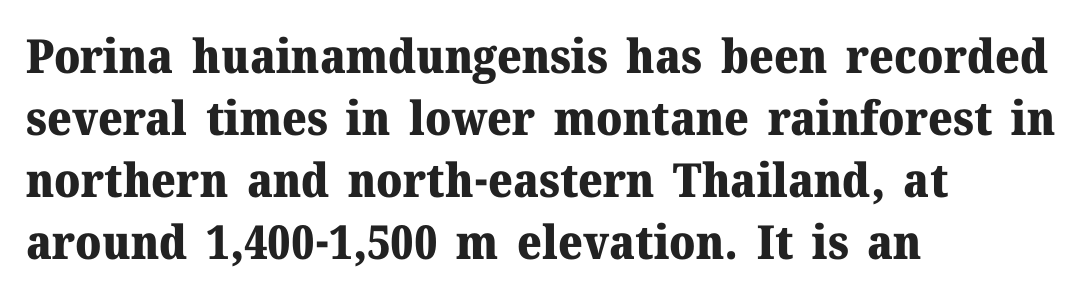
Q: Is the text bold? A: Yes.
Q: Is the text italic (slanted)? A: No, it is upright.
Q: Is the typeface a serif or a sans-serif typeface? A: Serif.
Q: Is the text underlined? A: No.
Q: How is the paragraph aligned? A: Left-aligned.
Q: Is the spacing between letters normal or unusually wide? A: Normal.
Q: Is the spacing between lines tight, normal or loose? A: Normal.
Q: Width (condensed, normal, or wide)? A: Normal.
Q: Stroke contrast? A: Medium.
Q: x-height? A: Medium.
Q: Monospaced? A: No.
